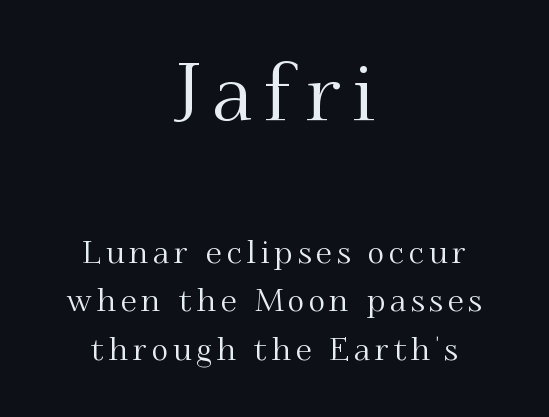
{"serif": "yes", "italic": "no", "width": "normal", "stroke_contrast": "medium", "x_height": "small", "monospaced": "no", "underline": "no", "align": "center", "line_spacing": "normal", "line_spacing_ratio": 1.52, "larger_block": "first", "size_ratio": 2.5, "glyph_px": 80}
